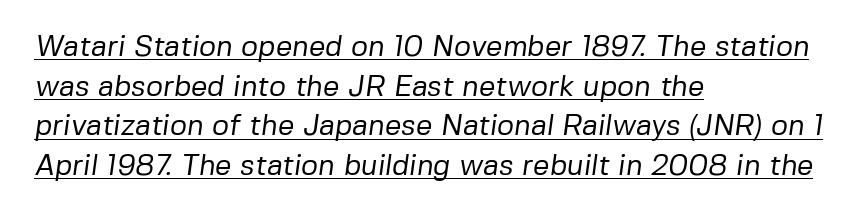
Q: Is the text bold? A: No.
Q: Is the typeface a serif or a sans-serif typeface? A: Sans-serif.
Q: Is the text underlined? A: Yes.
Q: How is the paragraph aligned? A: Left-aligned.
Q: Is the spacing between letters normal or unusually wide? A: Normal.
Q: Is the spacing between lines tight, normal or loose? A: Normal.
Q: Width (condensed, normal, or wide)? A: Normal.
Q: Stroke contrast? A: Low.
Q: x-height? A: Medium.
Q: Monospaced? A: No.
